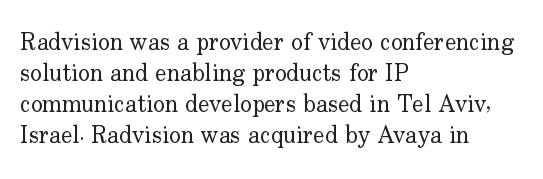
Q: Is the text bold? A: No.
Q: Is the text italic (slanted)? A: No, it is upright.
Q: Is the text underlined? A: No.
Q: How is the paragraph aligned? A: Left-aligned.
Q: Is the spacing between letters normal or unusually wide? A: Normal.
Q: Is the spacing between lines tight, normal or loose? A: Normal.
